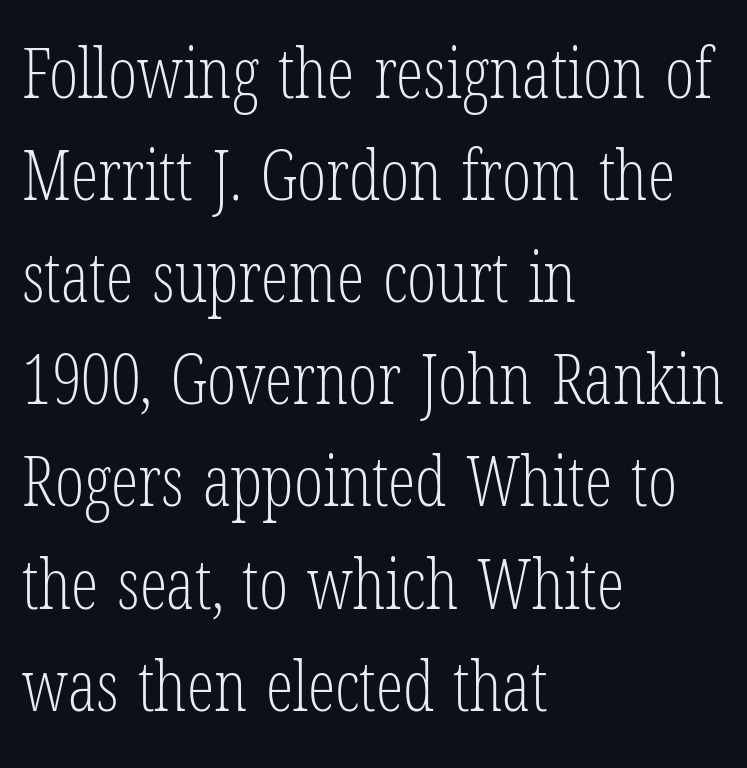
What's the leading like? Ordinary, nothing unusual. Note: serifs present on the glyphs. The tracking reads as untouched default to a designer's eye. The strokes are not fattened; the text isn't bold.
